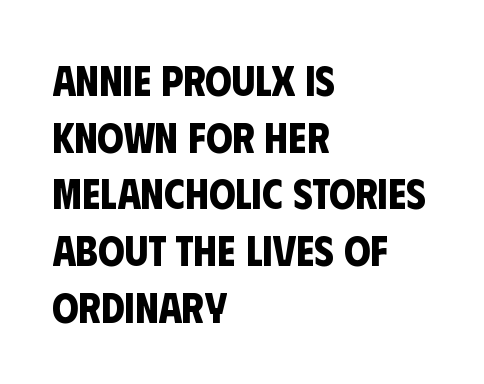
Q: Is the text bold? A: Yes.
Q: Is the typeface a serif or a sans-serif typeface? A: Sans-serif.
Q: Is the text underlined? A: No.
Q: How is the paragraph aligned? A: Left-aligned.
Q: Is the spacing between letters normal or unusually wide? A: Normal.
Q: Is the spacing between lines tight, normal or loose? A: Normal.
Q: Width (condensed, normal, or wide)? A: Condensed.
Q: Stroke contrast? A: Low.
Q: x-height? A: Large.
Q: Monospaced? A: No.
